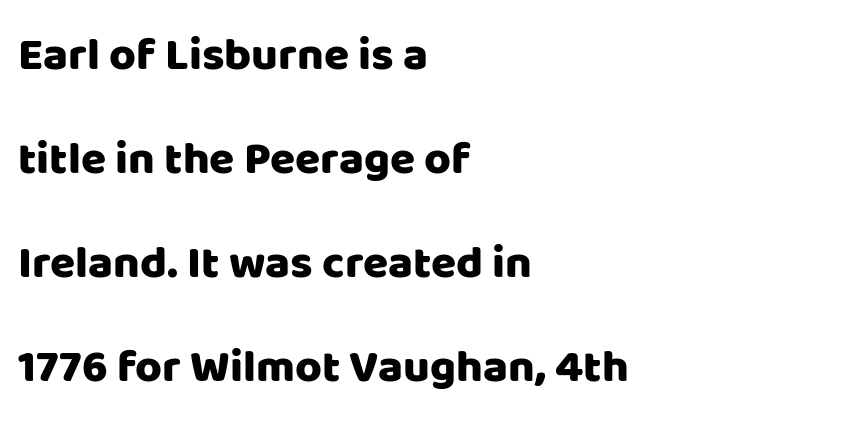
The face used here is a sans, in the tradition of grotesques and geometrics. This is the regular roman posture of the typeface. Typeset ragged right — the left edge is the straight one. Is this a fixed-width face? No — the glyphs have proportional, varying widths. Each new line begins a long way beneath the previous one.
